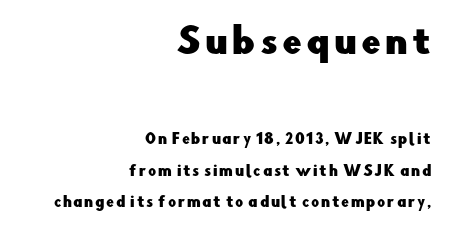
The image shows 35 px sans-serif type, upright; set right-aligned, loose line spacing (2.24x), not underlined; the first (top) block is 2.5x larger; low stroke contrast and a small x-height.
